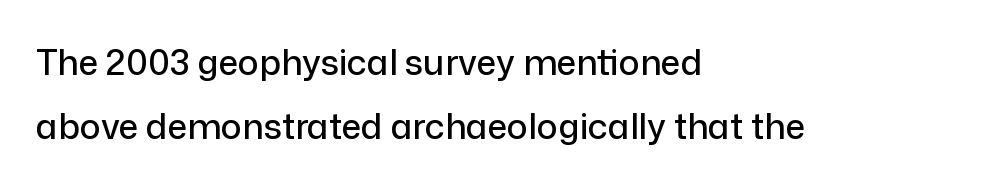
Does the lettering tilt? It doesn't — this is upright. Do the characters align in a grid? No, the font is proportional. Caption: multi-line text, flush left, ragged right. The glyphs in this specimen are sans serif. Inter-character spacing is left at the font's built-in metrics. This rendering features lettering with no underline.
